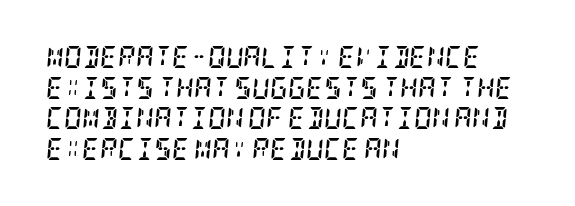
There's an unmistakable incline to the writing here. The font is running at its bold setting. Words appear dense and cohesive because spacing is normal. The space between consecutive lines is moderate.
